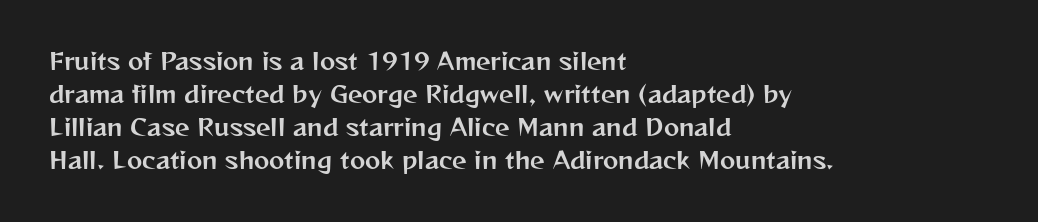
The image shows 23 px text type, upright; set left-aligned, normal line spacing (1.44x), normal letter spacing, not underlined.
